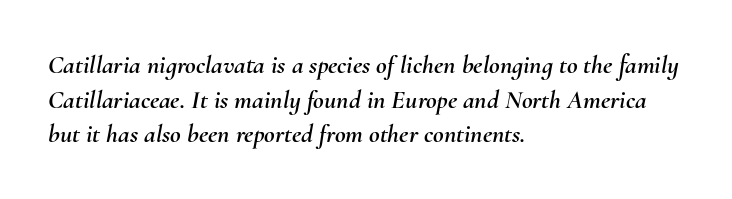
The passage shown leans; its letterforms are oblique. Normally led — the rows are evenly, conventionally spaced. Nobody touched the tracking dial on this one. Rule under the text: the space is simply empty. Alignment: flush left.
